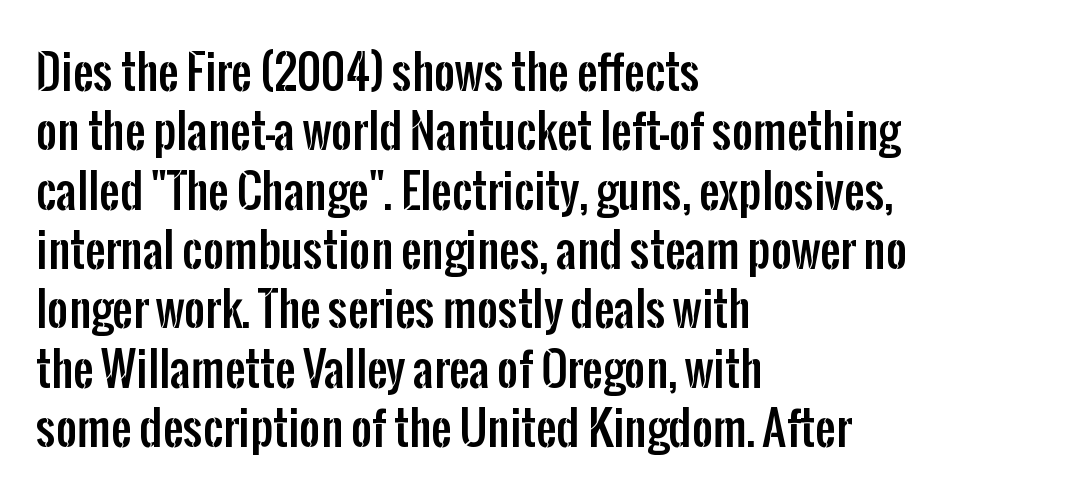
Q: Is the text italic (slanted)? A: No, it is upright.
Q: Is the typeface a serif or a sans-serif typeface? A: Sans-serif.
Q: Is the text underlined? A: No.
Q: How is the paragraph aligned? A: Left-aligned.
Q: Is the spacing between letters normal or unusually wide? A: Normal.
Q: Is the spacing between lines tight, normal or loose? A: Normal.
Q: Width (condensed, normal, or wide)? A: Condensed.
Q: Stroke contrast? A: Low.
Q: x-height? A: Medium.
Q: Monospaced? A: No.
